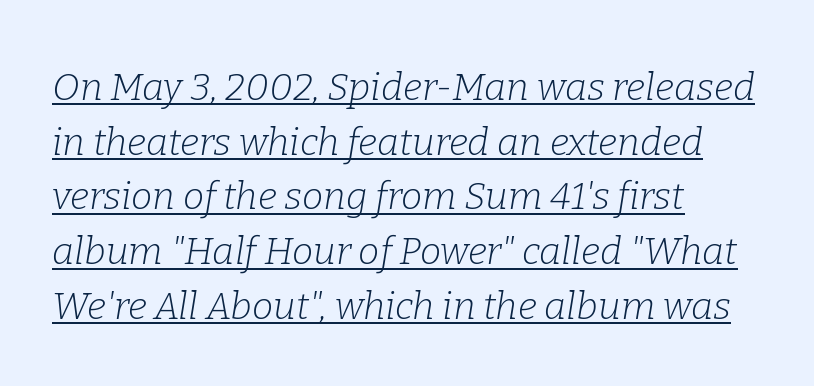
{"serif": "yes", "italic": "yes", "lean": "right", "slant_degrees": 9, "bold": "no", "weight": "light", "width": "normal", "stroke_contrast": "low", "x_height": "medium", "monospaced": "no", "underline": "yes", "align": "left", "line_spacing": "normal", "line_spacing_ratio": 1.44, "letter_spacing": "normal", "letter_spacing_em": 0.0, "glyph_px": 38}
